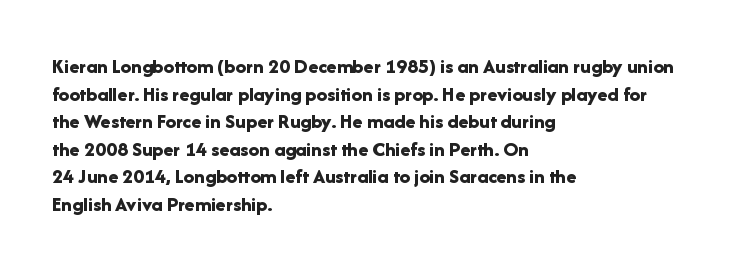
Normally led — the rows are evenly, conventionally spaced. Caption: standard tracking, unaltered. Check the space under the baseline: it is left empty. This sample is left-justified, so line endings fall wherever the words run out. These lines were composed using upright roman letters.
